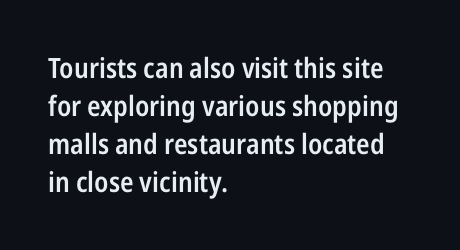
Q: Is the text bold? A: Semi-bold.
Q: Is the text italic (slanted)? A: No, it is upright.
Q: Is the typeface a serif or a sans-serif typeface? A: Sans-serif.
Q: Is the text underlined? A: No.
Q: How is the paragraph aligned? A: Left-aligned.
Q: Is the spacing between letters normal or unusually wide? A: Normal.
Q: Is the spacing between lines tight, normal or loose? A: Normal.
Q: Width (condensed, normal, or wide)? A: Condensed.
Q: Stroke contrast? A: Low.
Q: x-height? A: Medium.
Q: Monospaced? A: No.
